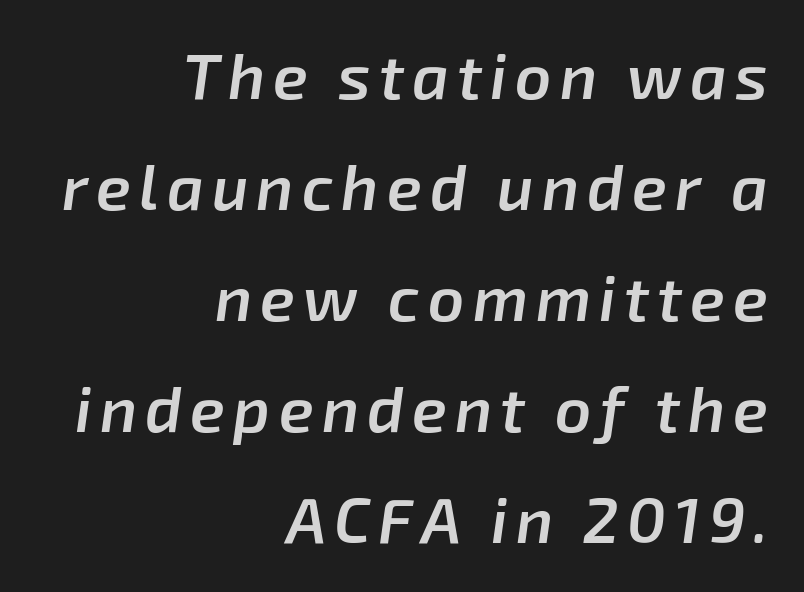
The image shows 63 px semibold type, italic (leaning right); set right-aligned, line spacing 1.76x, not underlined; low stroke contrast and a medium x-height.
